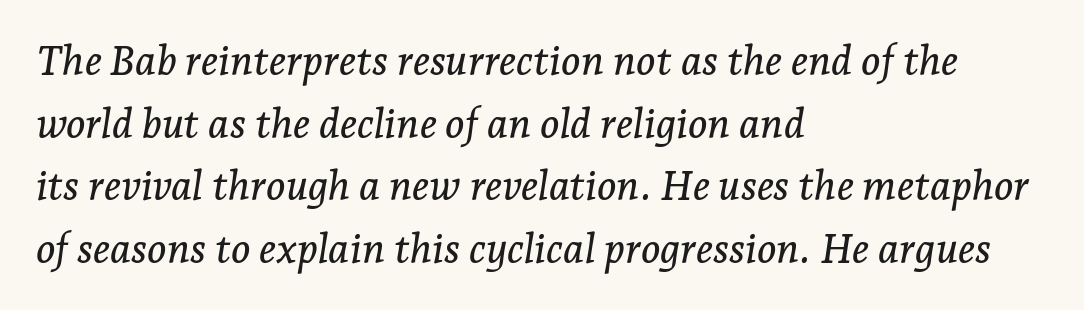
{"serif": "yes", "italic": "yes", "lean": "right", "slant_degrees": 7, "width": "normal", "stroke_contrast": "low", "x_height": "medium", "monospaced": "no", "underline": "no", "align": "left", "line_spacing": "normal", "line_spacing_ratio": 1.53, "letter_spacing": "normal", "letter_spacing_em": 0.0, "glyph_px": 41}
